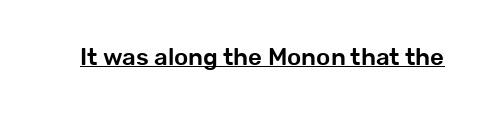
Default kerning and tracking; the words read as compact shapes. Notice how the stems are strictly vertical — no italics here. The glyphs are accompanied by a horizontal stroke just below them.
